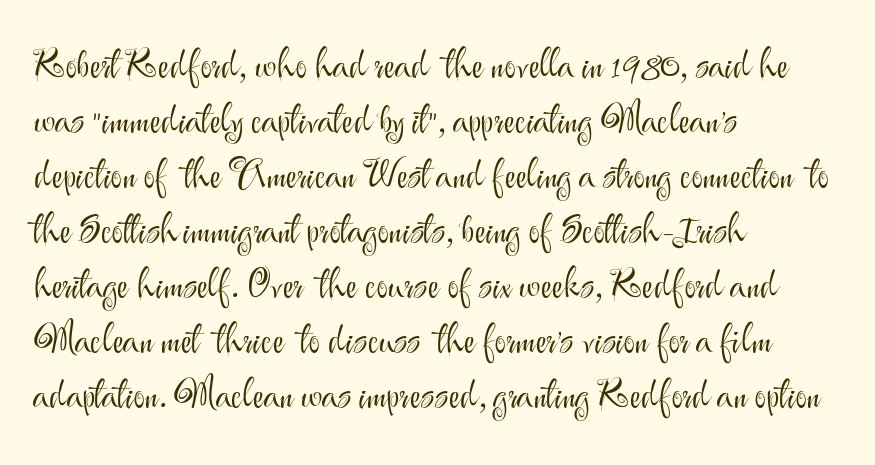
Looks like regular typesetting: each glyph gets only the width it needs. The setting favours the left margin, as ordinary paragraphs usually do. Honestly, the letter spacing is just normal — you wouldn't notice it.
